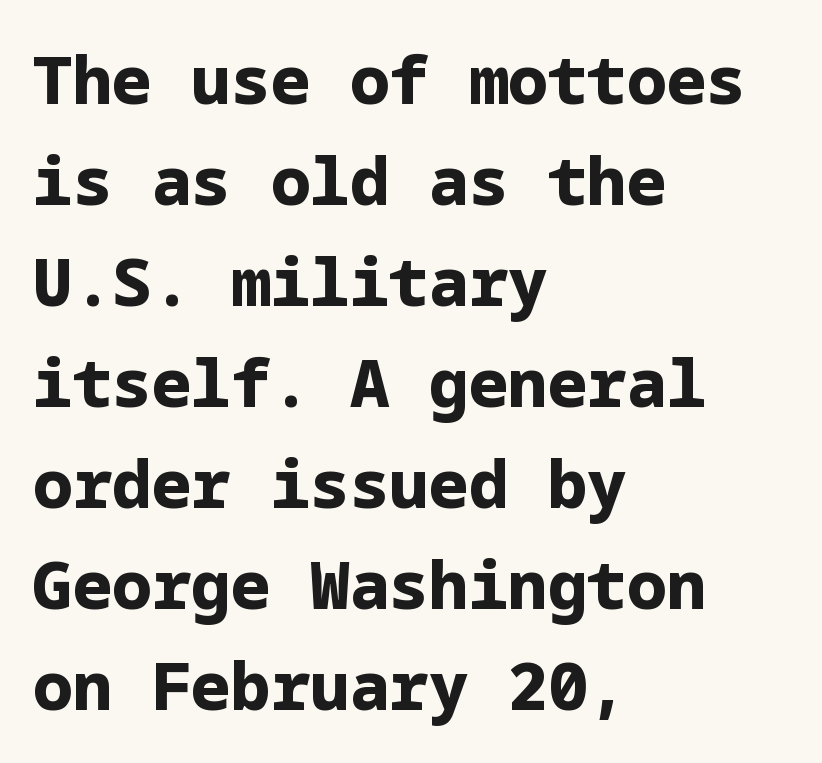
The image shows 66 px bold sans-serif type, upright; set left-aligned, normal line spacing (1.53x), normal letter spacing, not underlined; low stroke contrast and a medium x-height.
